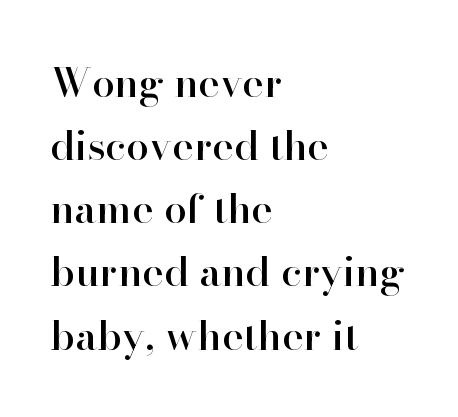
{"serif": "yes", "italic": "no", "width": "normal", "stroke_contrast": "high", "x_height": "small", "monospaced": "no", "underline": "no", "align": "left", "line_spacing": "normal", "line_spacing_ratio": 1.54, "letter_spacing": "normal", "letter_spacing_em": 0.0, "glyph_px": 41}
